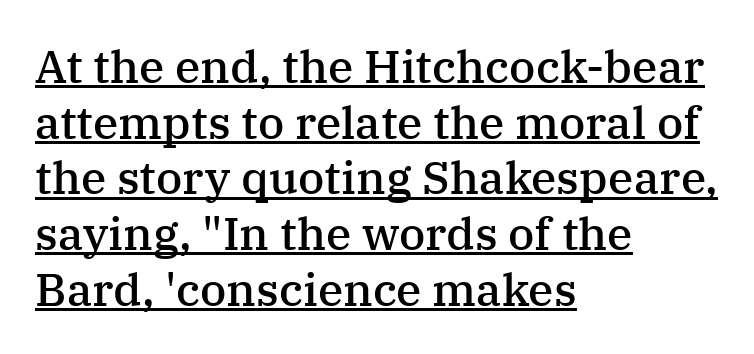
The image shows 46 px semibold serif type, upright; set left-aligned, line spacing 1.21x, normal letter spacing, underlined; medium stroke contrast and a medium x-height.
